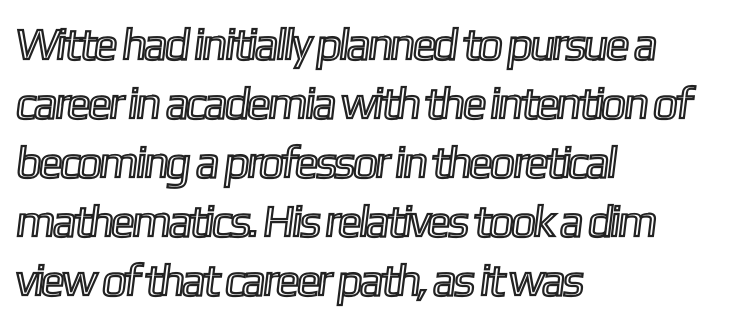
The image shows 45 px condensed type; set left-aligned, normal line spacing (1.31x), normal letter spacing, not underlined; a medium x-height.
